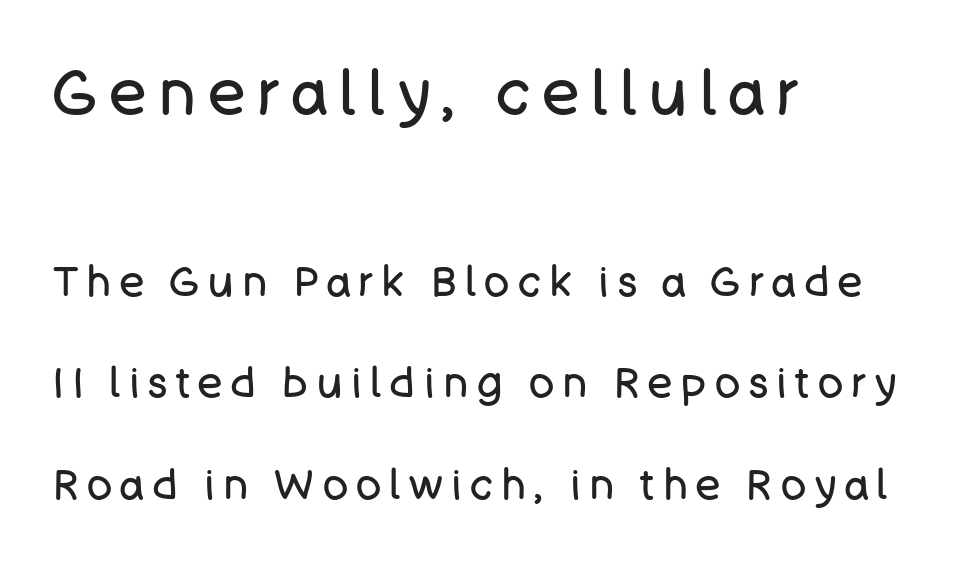
You could fit nearly another row in the gap between these rows. This sample has the flowing, uneven cadence of proportional lettering. Has an underline been added? It has not. Look at the bottom of the vertical strokes: they stop flat, with no serifs.
